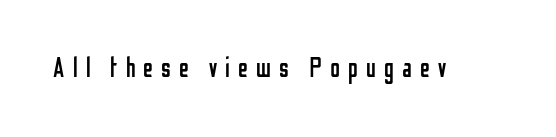
{"italic": "no", "bold": "no", "underline": "no", "letter_spacing": "wide", "letter_spacing_em": 0.3, "glyph_px": 27}
